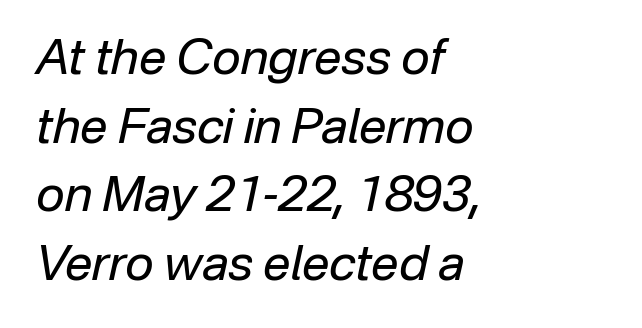
The image shows 49 px regular-weight type, italic (leaning right); set left-aligned, normal line spacing (1.4x), normal letter spacing, not underlined; low stroke contrast and a medium x-height.
